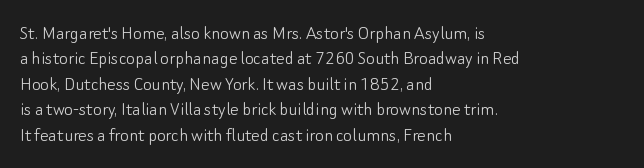
The image shows 21 px text type, upright; set left-aligned, line spacing 1.21x, normal letter spacing, not underlined.
